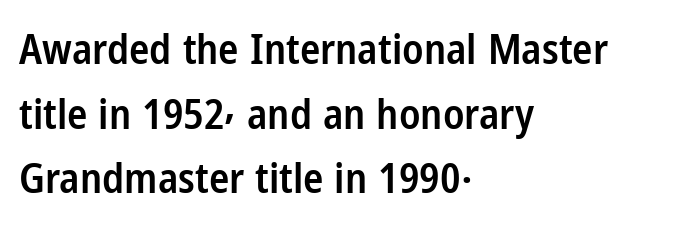
Q: Is the text bold? A: Semi-bold.
Q: Is the text italic (slanted)? A: No, it is upright.
Q: Is the typeface a serif or a sans-serif typeface? A: Sans-serif.
Q: Is the text underlined? A: No.
Q: How is the paragraph aligned? A: Left-aligned.
Q: Is the spacing between letters normal or unusually wide? A: Normal.
Q: Is the spacing between lines tight, normal or loose? A: Normal.
Q: Width (condensed, normal, or wide)? A: Condensed.
Q: Stroke contrast? A: Low.
Q: x-height? A: Medium.
Q: Monospaced? A: No.
